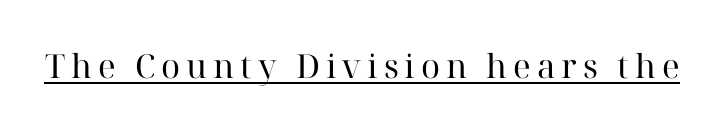
The lettering holds an erect, upright posture throughout. The face used here appears with an underline applied. Weight class: somewhere from thin through regular. This sample has the flowing, uneven cadence of proportional lettering. To sum up the face: it has serifs.
